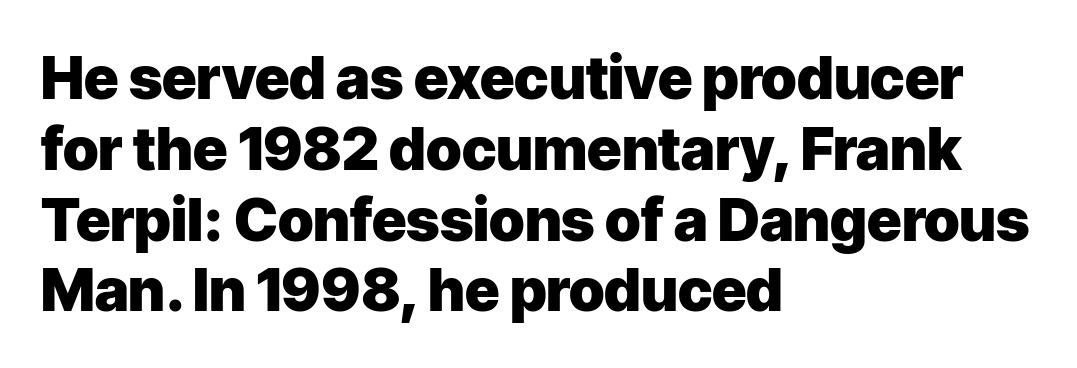
Q: Is the text bold? A: Yes.
Q: Is the text italic (slanted)? A: No, it is upright.
Q: Is the typeface a serif or a sans-serif typeface? A: Sans-serif.
Q: Is the text underlined? A: No.
Q: How is the paragraph aligned? A: Left-aligned.
Q: Is the spacing between letters normal or unusually wide? A: Normal.
Q: Width (condensed, normal, or wide)? A: Normal.
Q: Stroke contrast? A: Low.
Q: x-height? A: Medium.
Q: Monospaced? A: No.
